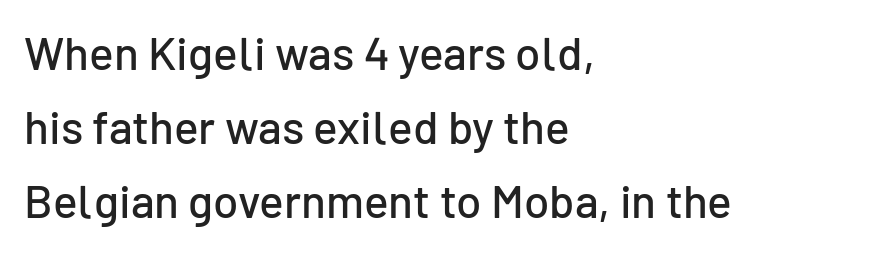
{"serif": "no", "italic": "no", "width": "normal", "stroke_contrast": "low", "x_height": "medium", "monospaced": "no", "underline": "no", "align": "left", "line_spacing": "normal", "line_spacing_ratio": 1.61, "letter_spacing": "normal", "letter_spacing_em": 0.0, "glyph_px": 46}
